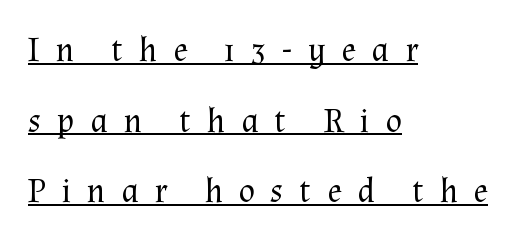
Q: Is the text bold? A: No.
Q: Is the text italic (slanted)? A: No, it is upright.
Q: Is the text underlined? A: Yes.
Q: How is the paragraph aligned? A: Left-aligned.
Q: Is the spacing between letters normal or unusually wide? A: Unusually wide.
Q: Is the spacing between lines tight, normal or loose? A: Loose.
Q: Width (condensed, normal, or wide)? A: Normal.
Q: Stroke contrast? A: Medium.
Q: x-height? A: Medium.
Q: Monospaced? A: No.
